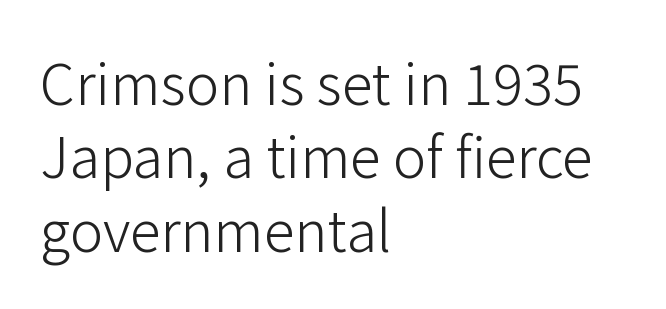
How would I describe the line gaps? Plain and ordinary. A typesetter would call this proportional, since set widths differ per character. Nobody drew a line under any word here. Serif or sans? Sans — the stroke terminals are bare. These lines keep a tight, regular rhythm from letter to letter.
